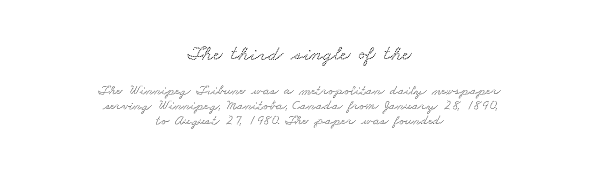
{"underline": "no", "align": "center", "line_spacing": "tight", "line_spacing_ratio": 1.07, "letter_spacing": "normal", "letter_spacing_em": 0.0, "larger_block": "first", "size_ratio": 1.5, "glyph_px": 21}
